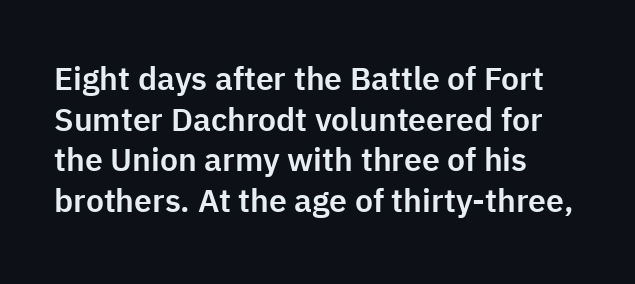
Q: Is the text italic (slanted)? A: No, it is upright.
Q: Is the typeface a serif or a sans-serif typeface? A: Sans-serif.
Q: Is the text underlined? A: No.
Q: How is the paragraph aligned? A: Left-aligned.
Q: Is the spacing between letters normal or unusually wide? A: Normal.
Q: Is the spacing between lines tight, normal or loose? A: Normal.
Q: Width (condensed, normal, or wide)? A: Normal.
Q: Stroke contrast? A: Low.
Q: x-height? A: Medium.
Q: Monospaced? A: No.
